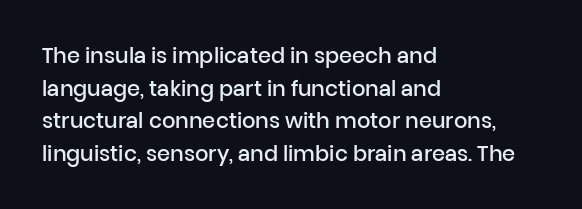
{"italic": "no", "bold": "semi", "underline": "no", "align": "left", "line_spacing": "normal", "line_spacing_ratio": 1.55, "letter_spacing": "normal", "letter_spacing_em": 0.0, "glyph_px": 21}
